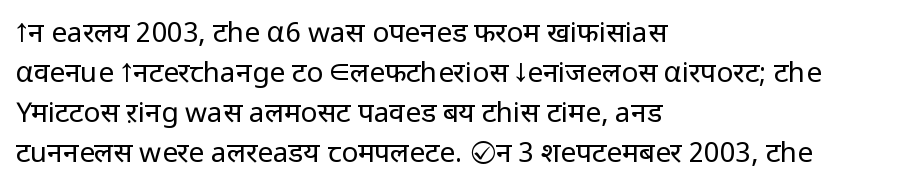
Q: Is the text bold? A: No.
Q: Is the text italic (slanted)? A: No, it is upright.
Q: Is the typeface a serif or a sans-serif typeface? A: Sans-serif.
Q: Is the text underlined? A: No.
Q: How is the paragraph aligned? A: Left-aligned.
Q: Is the spacing between letters normal or unusually wide? A: Normal.
Q: Is the spacing between lines tight, normal or loose? A: Normal.
Q: Width (condensed, normal, or wide)? A: Normal.
Q: Stroke contrast? A: Low.
Q: x-height? A: Medium.
Q: Monospaced? A: No.
